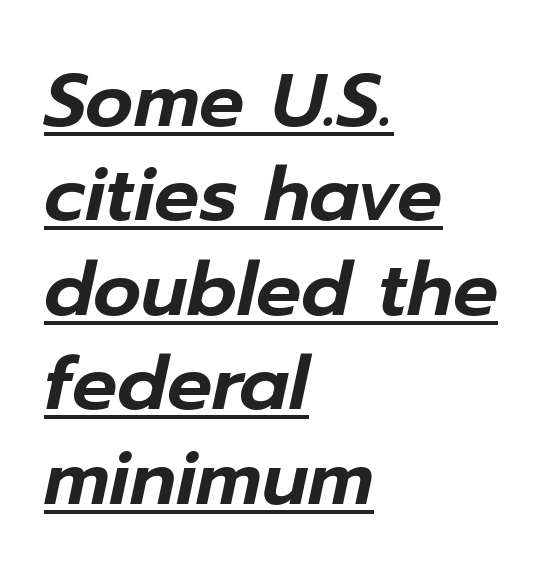
Inter-character spacing is left at the font's built-in metrics. Each line starts at the same left margin while the right side varies. This is oblique type, the kind used for emphasis or titles. This sample carries an underscore along the baseline area. The passage shown is typed in a proportional face where columns would drift. Summary of vertical rhythm: regular, with standard interline spacing.
